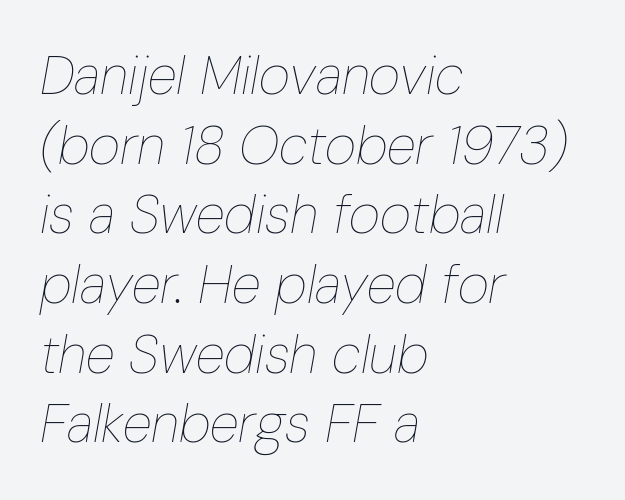
The image shows 54 px thin, condensed type, italic (leaning right); set left-aligned, normal line spacing (1.29x), normal letter spacing, not underlined; low stroke contrast and a medium x-height.
